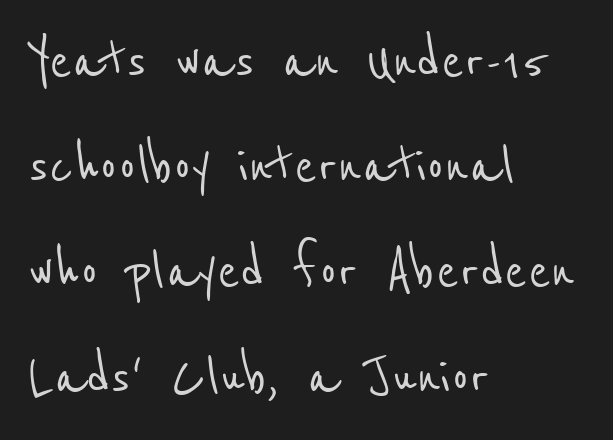
A typesetter would call this leading conventional body-copy spacing. The letterforms sit shoulder to shoulder at normal distance. Unmarked baselines from the first word to the last. Varying glyph widths throughout — classic text-font behaviour. Short and long lines alike share a common starting point at left. This sample uses a sans-serif face.
